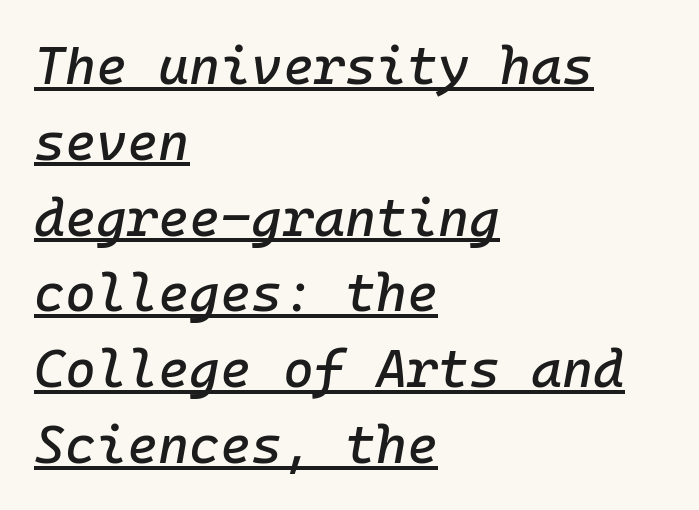
The image shows 53 px text type, italic (leaning right), monospaced; set left-aligned, normal line spacing (1.43x), normal letter spacing, underlined; low stroke contrast and a medium x-height.
